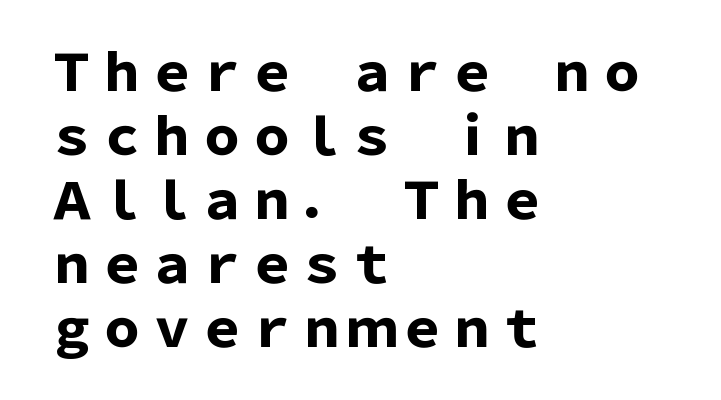
The passage shown is typed in a proportional face where columns would drift. Each glyph is drawn with heavy, bold strokes. Quick note: interline space is typical. Glance below the letters and you will spot only blank space. Layout note: lines flush left. Honestly, the letter spacing is just normal — you wouldn't notice it.
